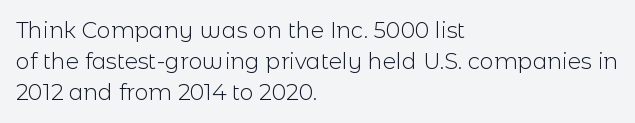
The image shows 22 px text type, upright; set left-aligned, normal line spacing (1.42x), normal letter spacing, not underlined.
